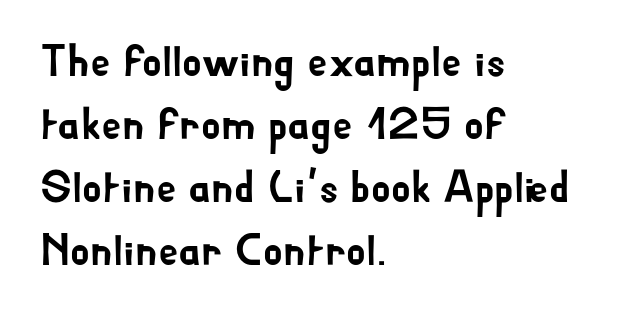
The image shows 45 px sans-serif type, upright; set left-aligned, normal line spacing (1.4x), normal letter spacing, not underlined; low stroke contrast and a small x-height.
